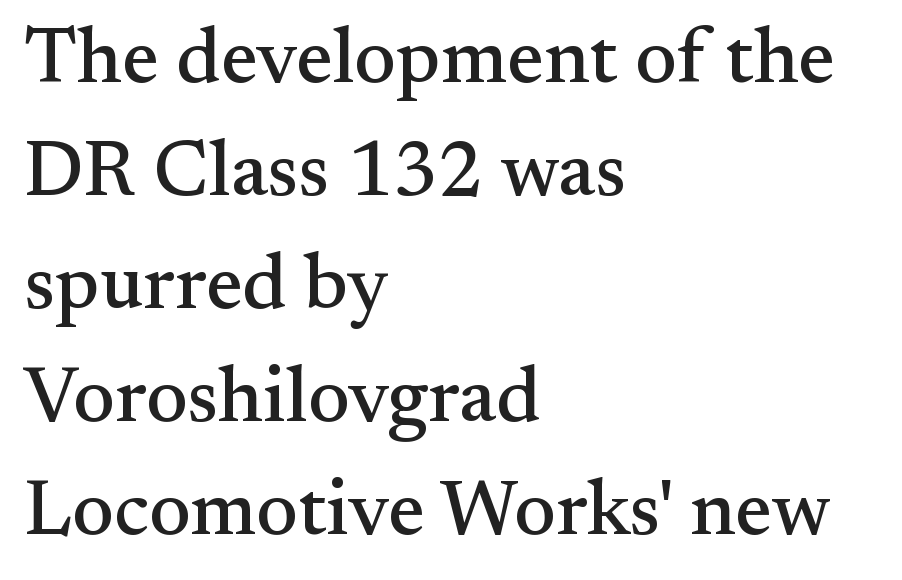
The image shows 78 px serif type, upright; set left-aligned, normal line spacing (1.45x), normal letter spacing, not underlined; medium stroke contrast and a small x-height.
